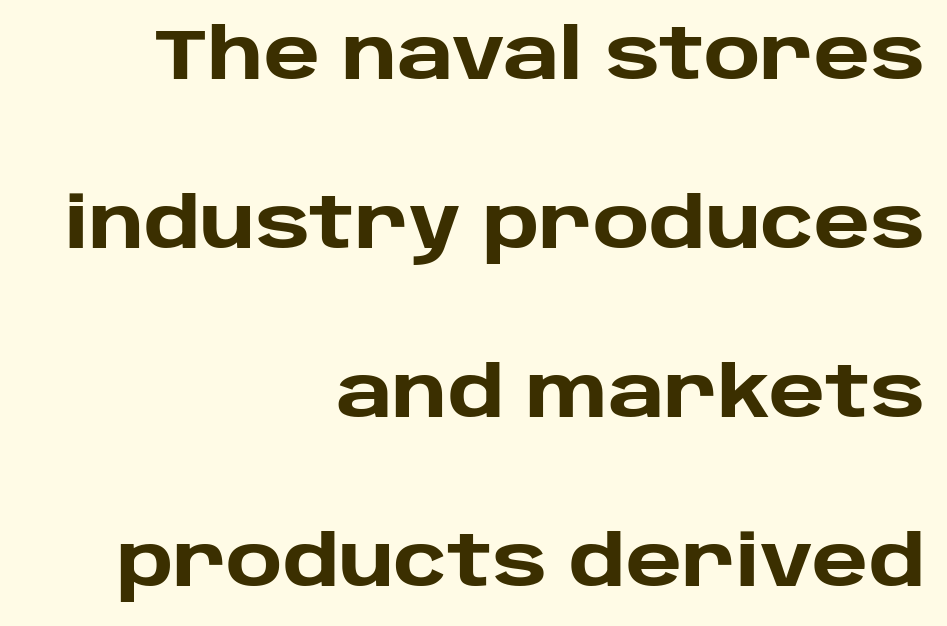
{"serif": "no", "italic": "no", "bold": "yes", "weight": "heavy", "width": "normal", "stroke_contrast": "low", "x_height": "large", "monospaced": "no", "underline": "no", "align": "right", "line_spacing": "loose", "line_spacing_ratio": 2.38, "letter_spacing": "normal", "letter_spacing_em": 0.0, "glyph_px": 71}
